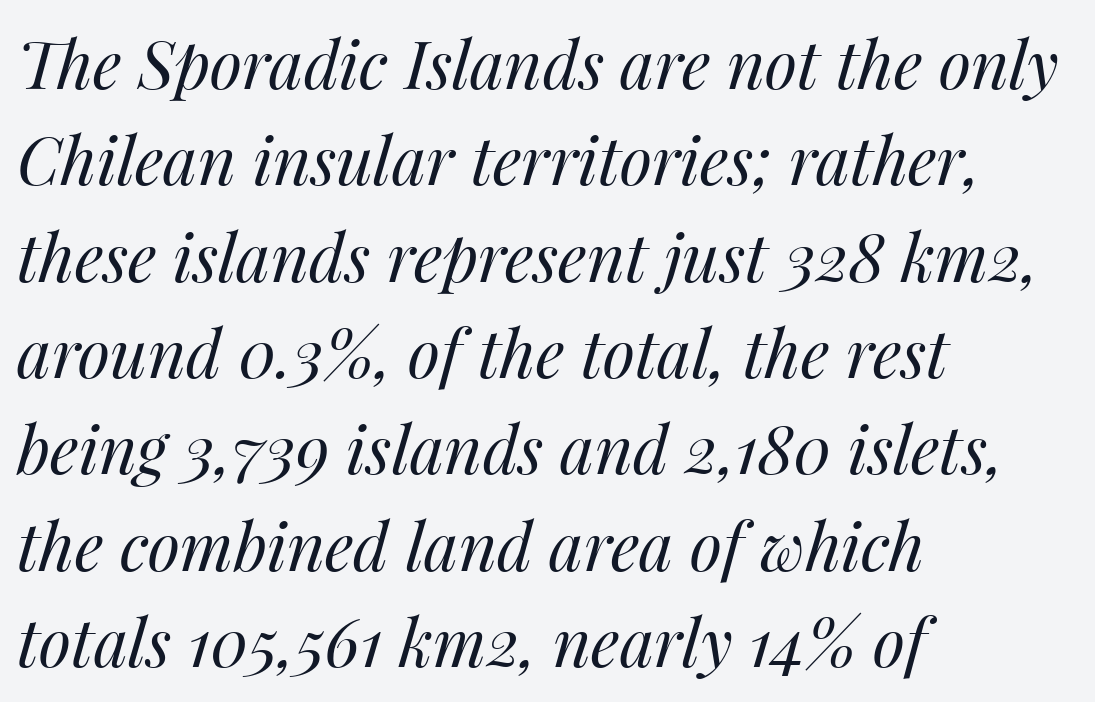
The image shows 66 px regular-weight type, italic (leaning right); set left-aligned, normal line spacing (1.46x), normal letter spacing, not underlined; medium stroke contrast and a medium x-height.
